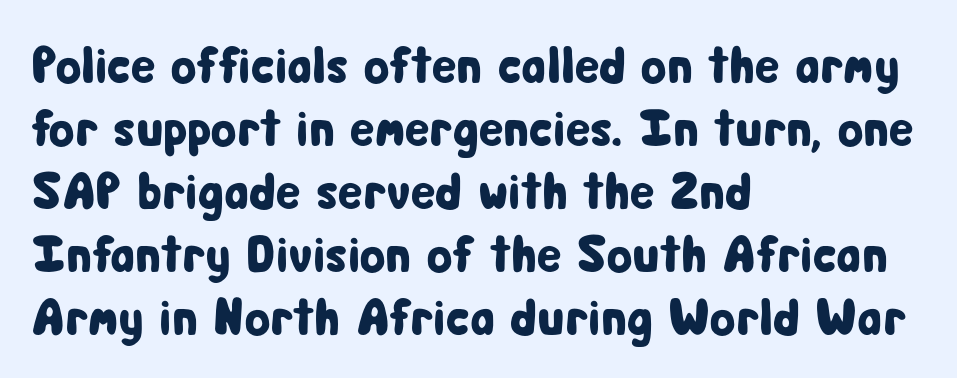
Q: Is the text italic (slanted)? A: No, it is upright.
Q: Is the typeface a serif or a sans-serif typeface? A: Sans-serif.
Q: Is the text underlined? A: No.
Q: How is the paragraph aligned? A: Left-aligned.
Q: Is the spacing between letters normal or unusually wide? A: Normal.
Q: Width (condensed, normal, or wide)? A: Condensed.
Q: Stroke contrast? A: Low.
Q: x-height? A: Medium.
Q: Monospaced? A: No.
